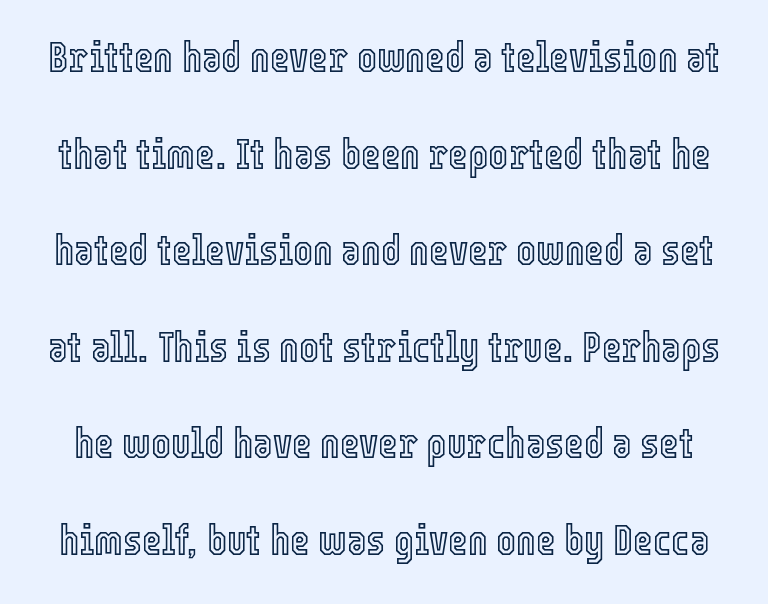
Q: Is the text italic (slanted)? A: No, it is upright.
Q: Is the text underlined? A: No.
Q: Is the spacing between letters normal or unusually wide? A: Normal.
Q: Is the spacing between lines tight, normal or loose? A: Loose.
Q: Width (condensed, normal, or wide)? A: Condensed.
Q: x-height? A: Medium.
Q: Monospaced? A: No.
